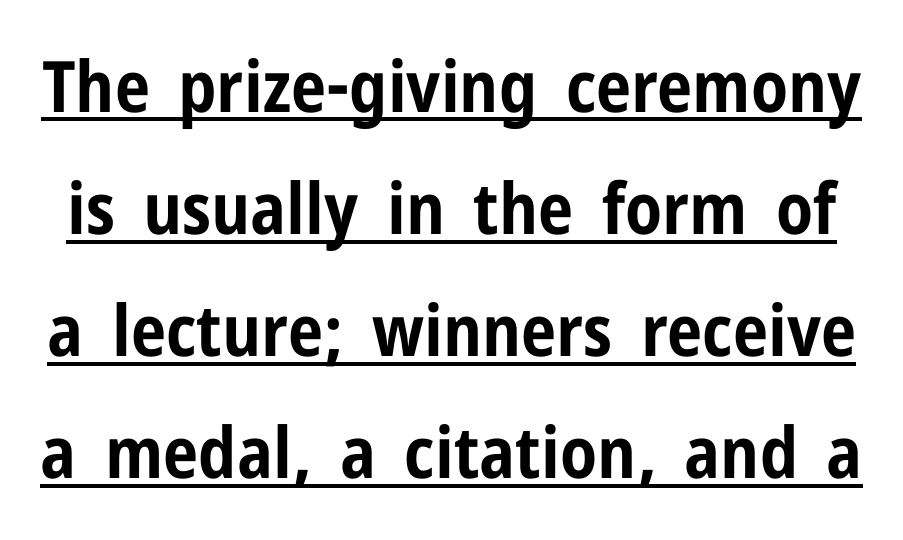
The image shows 71 px bold, condensed sans-serif type, upright; set line spacing 1.72x, normal letter spacing, underlined; low stroke contrast and a medium x-height.
